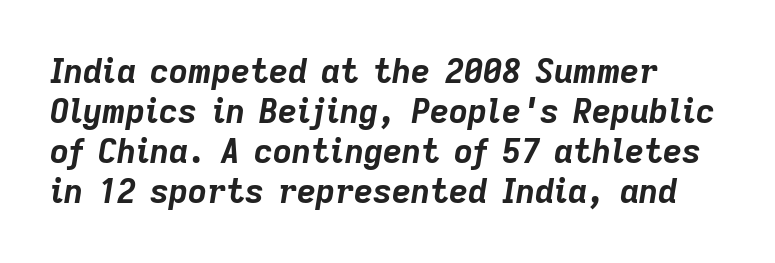
{"italic": "yes", "lean": "right", "slant_degrees": 9, "bold": "yes", "weight": "bold", "width": "normal", "stroke_contrast": "low", "x_height": "medium", "monospaced": "no", "underline": "no", "line_spacing_ratio": 1.21, "letter_spacing": "normal", "letter_spacing_em": 0.0, "glyph_px": 33}
